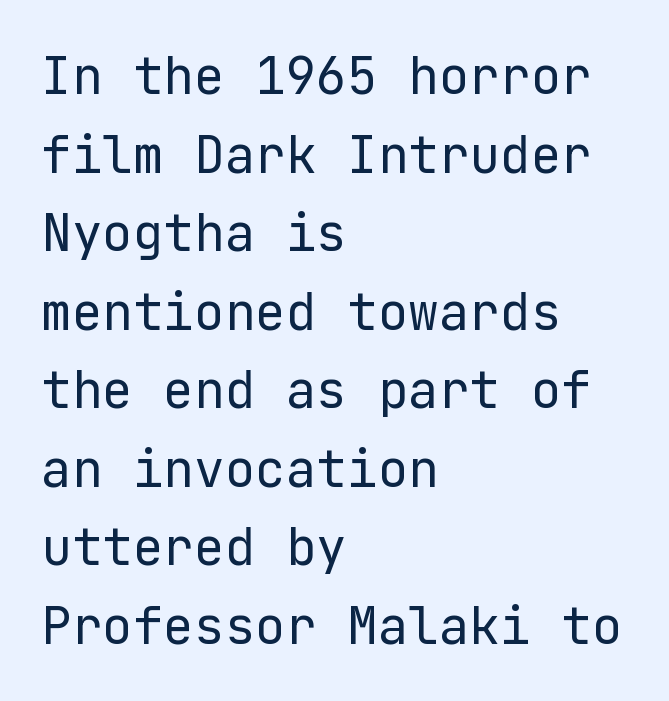
You can tell it's not italic because the verticals are truly vertical. Is this a sans? Yes — the strokes have no serifs. Regarding leading, the lines here are spaced in the standard way. Bold? No — there's no thickening of the strokes.
